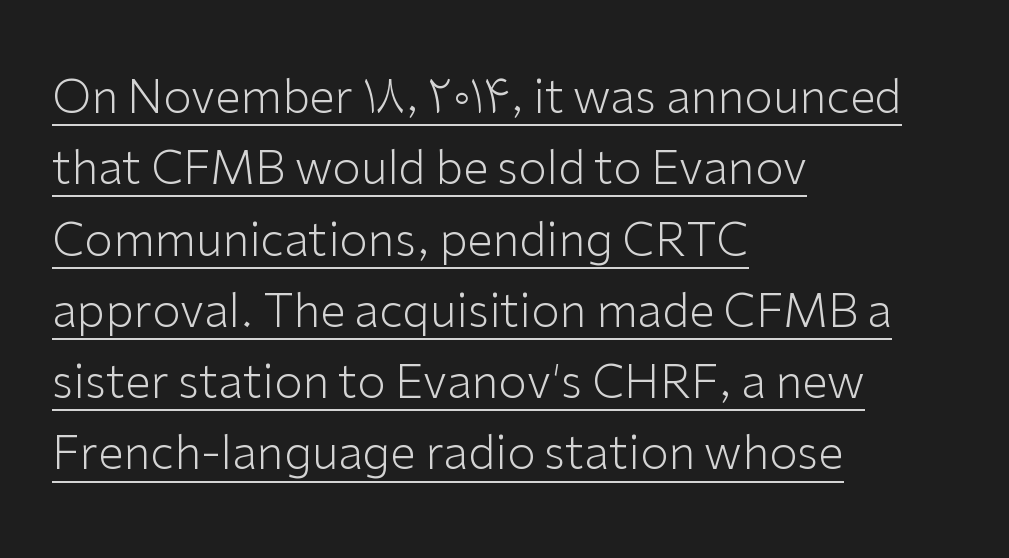
Q: Is the text bold? A: No.
Q: Is the text italic (slanted)? A: No, it is upright.
Q: Is the typeface a serif or a sans-serif typeface? A: Sans-serif.
Q: Is the text underlined? A: Yes.
Q: How is the paragraph aligned? A: Left-aligned.
Q: Is the spacing between letters normal or unusually wide? A: Normal.
Q: Is the spacing between lines tight, normal or loose? A: Normal.
Q: Width (condensed, normal, or wide)? A: Normal.
Q: Stroke contrast? A: Low.
Q: x-height? A: Medium.
Q: Monospaced? A: No.
